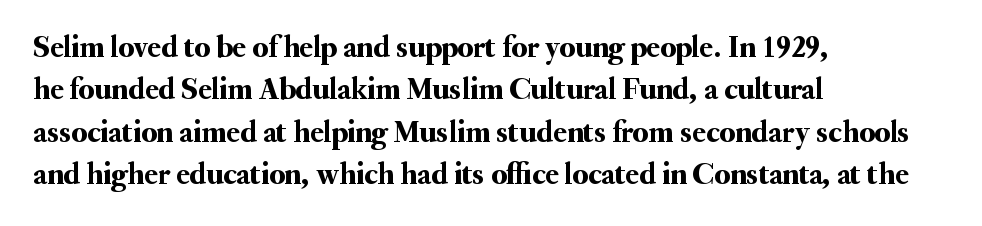
{"serif": "yes", "italic": "no", "width": "normal", "stroke_contrast": "medium", "x_height": "small", "monospaced": "no", "underline": "no", "align": "left", "line_spacing": "normal", "line_spacing_ratio": 1.37, "letter_spacing": "normal", "letter_spacing_em": 0.0, "glyph_px": 31}
